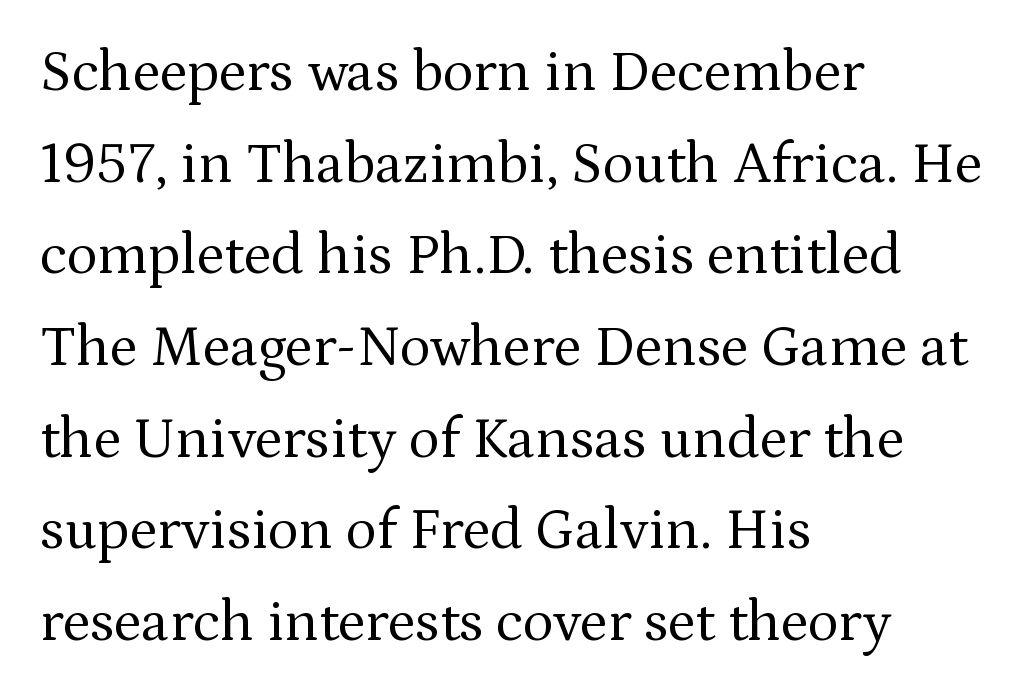
Words appear dense and cohesive because spacing is normal. Line spacing here is normal. Posture: upright roman. Character widths vary here, with narrow letters taking less room than wide ones.
